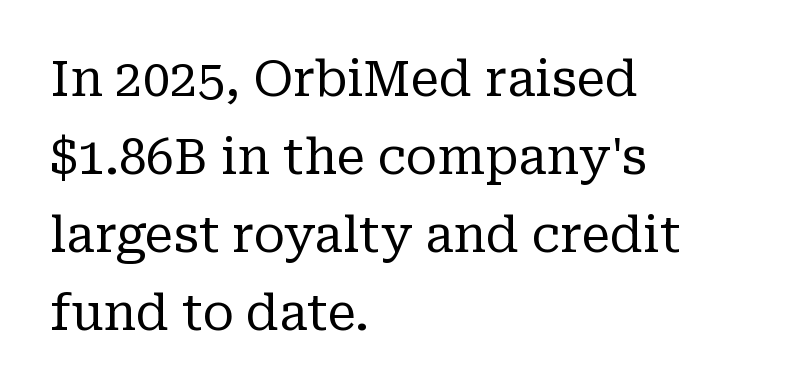
The image shows 49 px regular-weight serif type, upright; set left-aligned, normal line spacing (1.59x), normal letter spacing, not underlined; low stroke contrast and a medium x-height.
